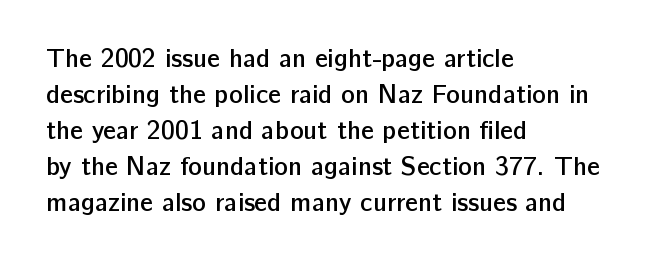
The glyphs have the mass of a demibold cut, below bold. The rendering uses a moderate line-height, typical for paragraphs. Here the glyphs are tracked normally, forming tight word shapes. The rag falls on the right side of this text block.
